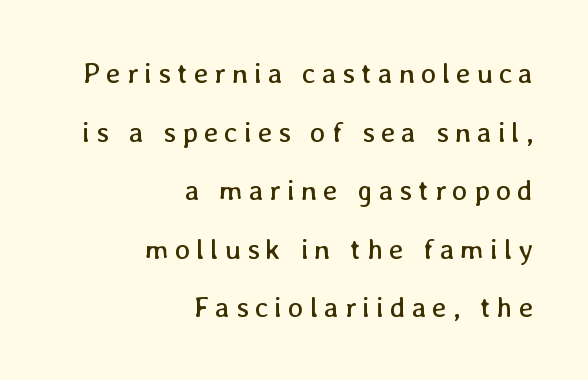
Q: Is the text bold? A: No.
Q: Is the text italic (slanted)? A: No, it is upright.
Q: Is the text underlined? A: No.
Q: How is the paragraph aligned? A: Right-aligned.
Q: Is the spacing between letters normal or unusually wide? A: Unusually wide.
Q: Is the spacing between lines tight, normal or loose? A: Loose.
Q: Width (condensed, normal, or wide)? A: Normal.
Q: Stroke contrast? A: Low.
Q: x-height? A: Medium.
Q: Monospaced? A: No.
